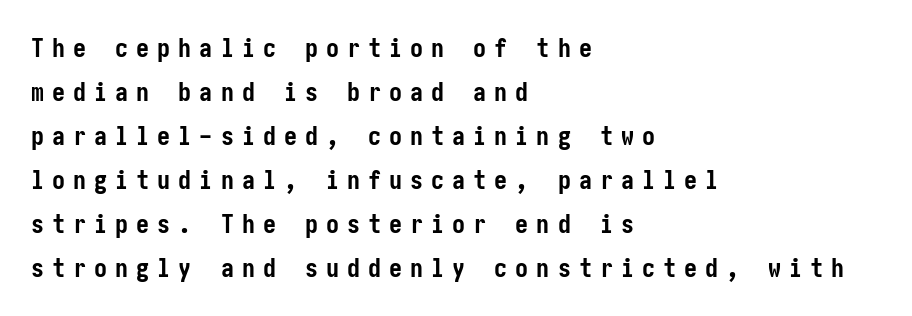
{"italic": "no", "bold": "yes", "underline": "no", "align": "left", "line_spacing": "normal", "line_spacing_ratio": 1.69, "letter_spacing": "wide", "letter_spacing_em": 0.31, "glyph_px": 26}
